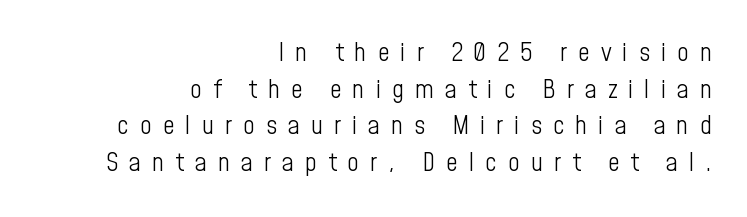
The image shows 26 px text type, upright; set right-aligned, normal line spacing (1.41x), unusually wide letter spacing (+0.42 em), not underlined.
